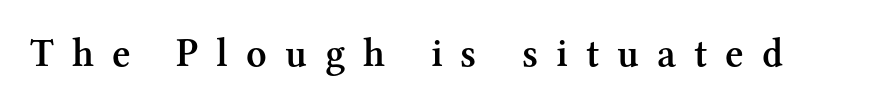
The image shows 40 px semibold serif type, upright; set unusually wide letter spacing (+0.45 em), not underlined; medium stroke contrast and a medium x-height.
